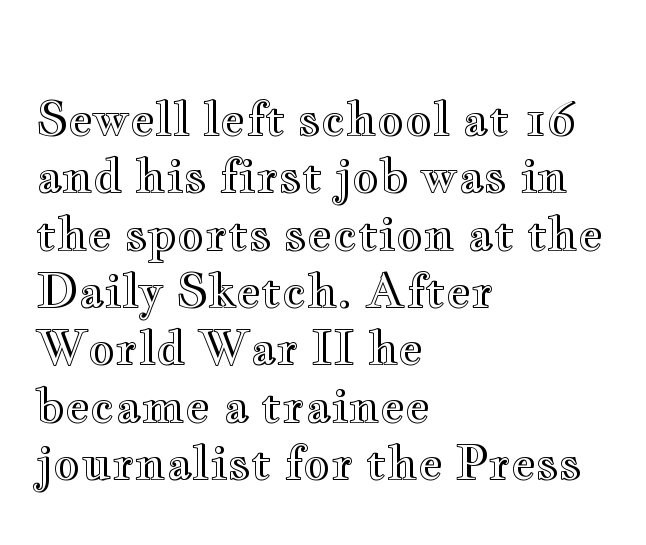
{"italic": "no", "width": "wide", "x_height": "small", "monospaced": "no", "underline": "no", "align": "left", "line_spacing_ratio": 1.22, "letter_spacing": "normal", "letter_spacing_em": 0.0, "glyph_px": 47}
